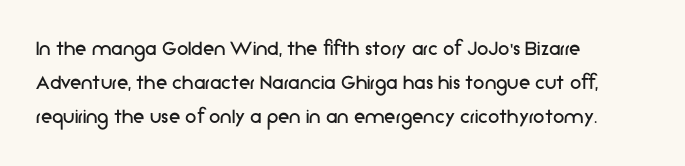
Q: Is the text bold? A: No.
Q: Is the text italic (slanted)? A: No, it is upright.
Q: Is the text underlined? A: No.
Q: How is the paragraph aligned? A: Left-aligned.
Q: Is the spacing between letters normal or unusually wide? A: Normal.
Q: Is the spacing between lines tight, normal or loose? A: Normal.
